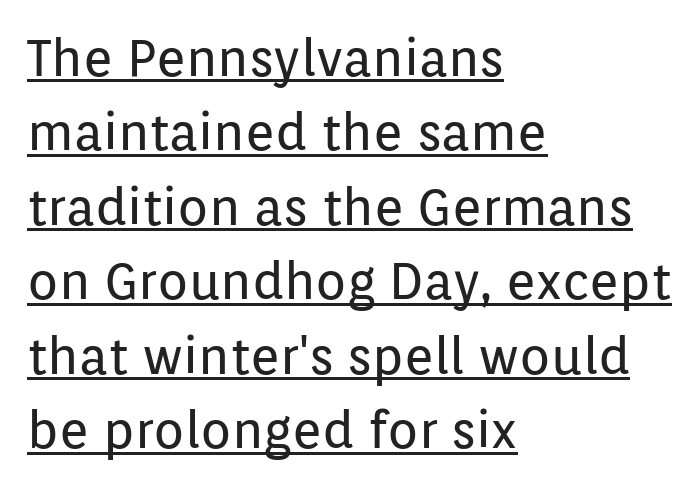
Q: Is the text bold? A: No.
Q: Is the text italic (slanted)? A: No, it is upright.
Q: Is the typeface a serif or a sans-serif typeface? A: Sans-serif.
Q: Is the text underlined? A: Yes.
Q: How is the paragraph aligned? A: Left-aligned.
Q: Is the spacing between letters normal or unusually wide? A: Normal.
Q: Is the spacing between lines tight, normal or loose? A: Normal.
Q: Width (condensed, normal, or wide)? A: Normal.
Q: Stroke contrast? A: Low.
Q: x-height? A: Medium.
Q: Monospaced? A: No.
